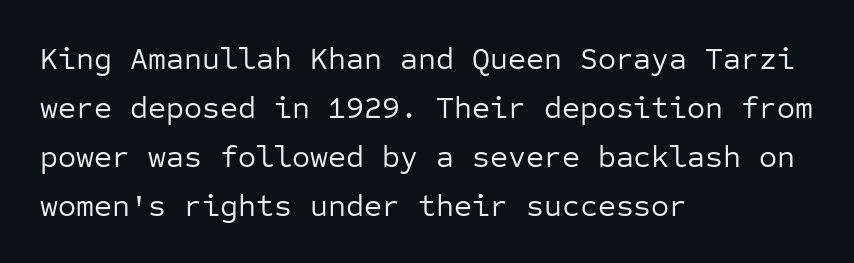
Q: Is the text bold? A: No.
Q: Is the text italic (slanted)? A: No, it is upright.
Q: Is the typeface a serif or a sans-serif typeface? A: Sans-serif.
Q: Is the text underlined? A: No.
Q: How is the paragraph aligned? A: Left-aligned.
Q: Is the spacing between letters normal or unusually wide? A: Normal.
Q: Is the spacing between lines tight, normal or loose? A: Normal.
Q: Width (condensed, normal, or wide)? A: Normal.
Q: Stroke contrast? A: Low.
Q: x-height? A: Medium.
Q: Monospaced? A: Yes.
